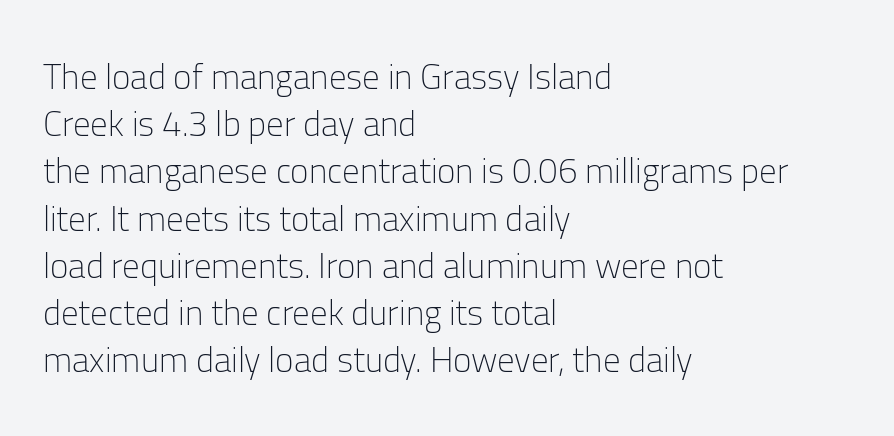
This sample uses an upright cut, with every glyph sitting square on the baseline. Think of a printed novel: that variable character pitch is what you see here. In CSS terms this would be text-align: left. Vertical stems look standard width or narrower in stroke. Observe the absence of serifs on each vertical stroke in this sample. Quick note: underline off.
